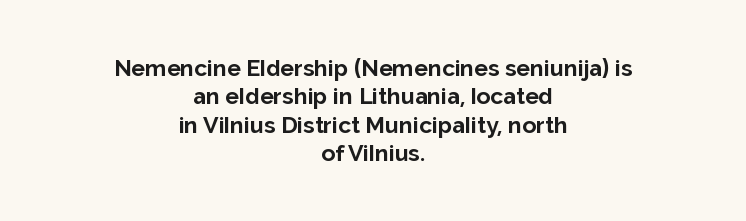
The image shows 23 px bold type, upright; set centered, line spacing 1.23x, normal letter spacing, not underlined.
